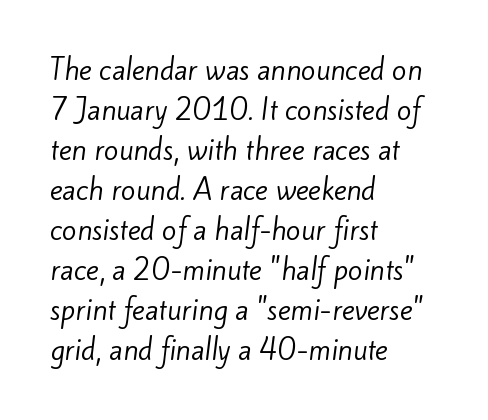
{"bold": "no", "underline": "no", "align": "left", "line_spacing": "normal", "line_spacing_ratio": 1.48, "letter_spacing": "normal", "letter_spacing_em": 0.0, "glyph_px": 27}
